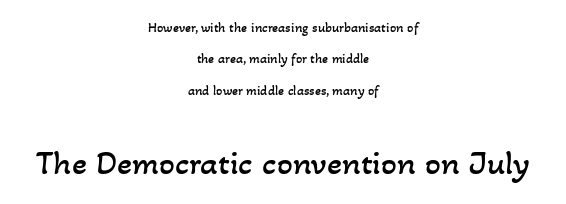
Q: Is the text bold? A: No.
Q: Is the text underlined? A: No.
Q: How is the paragraph aligned? A: Centered.
Q: Is the spacing between letters normal or unusually wide? A: Normal.
Q: Is the spacing between lines tight, normal or loose? A: Loose.
Q: Which block of text is set in a larger size, the first (top) or the second (bottom)? A: The second (bottom) one.
Q: Width (condensed, normal, or wide)? A: Normal.
Q: Stroke contrast? A: Low.
Q: x-height? A: Small.
Q: Monospaced? A: No.
